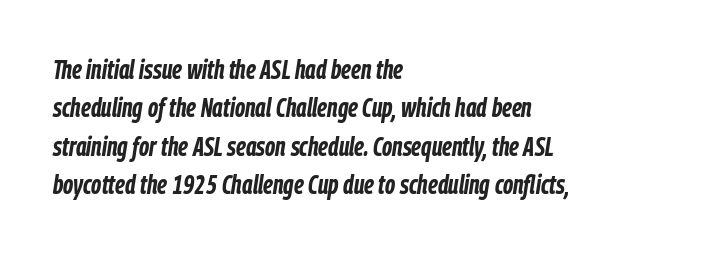
The image shows 26 px bold type, italic (leaning right); set left-aligned, normal line spacing (1.48x), normal letter spacing, not underlined.
